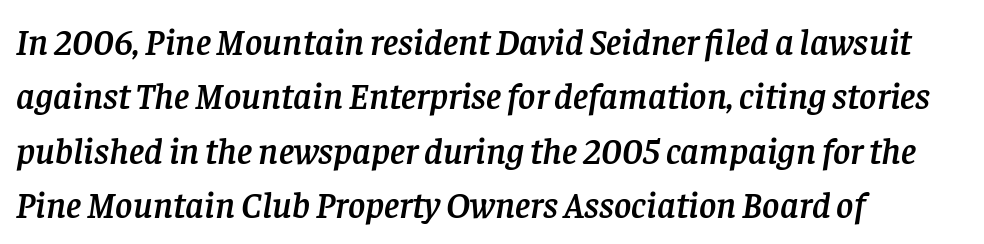
Q: Is the text italic (slanted)? A: Yes, it leans right by about 8 degrees.
Q: Is the typeface a serif or a sans-serif typeface? A: Serif.
Q: Is the text underlined? A: No.
Q: How is the paragraph aligned? A: Left-aligned.
Q: Is the spacing between letters normal or unusually wide? A: Normal.
Q: Is the spacing between lines tight, normal or loose? A: Normal.
Q: Width (condensed, normal, or wide)? A: Normal.
Q: Stroke contrast? A: Low.
Q: x-height? A: Large.
Q: Monospaced? A: No.
